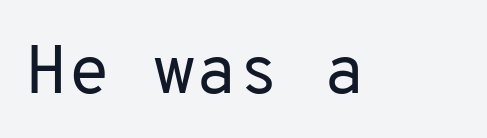
{"serif": "no", "italic": "no", "bold": "no", "weight": "regular", "width": "normal", "stroke_contrast": "low", "x_height": "medium", "monospaced": "yes", "underline": "no", "letter_spacing": "normal", "letter_spacing_em": 0.0, "glyph_px": 69}
